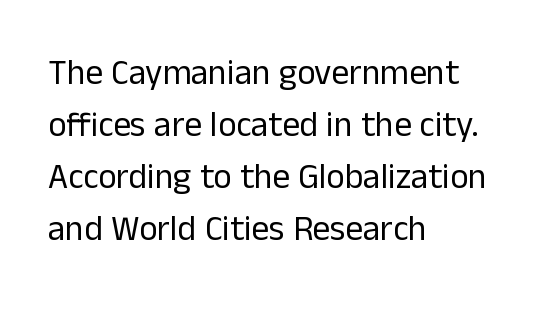
The image shows 35 px regular-weight sans-serif type, upright; set left-aligned, normal line spacing (1.49x), normal letter spacing, not underlined; low stroke contrast and a medium x-height.
